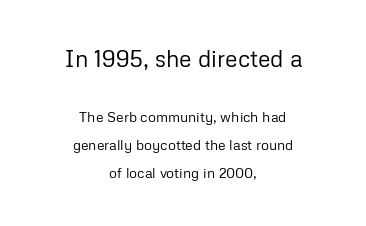
The image shows 23 px text type, upright; set centered, loose line spacing (2.0x), normal letter spacing, not underlined; the first (top) block is 1.64x larger.
